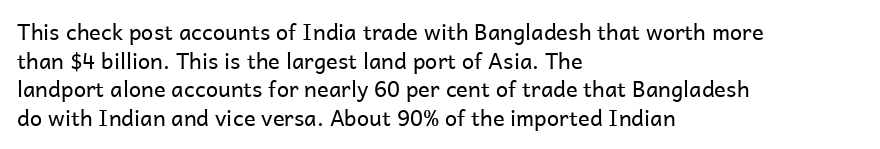
The image shows 22 px text type, upright; set left-aligned, normal line spacing (1.3x), normal letter spacing, not underlined.
